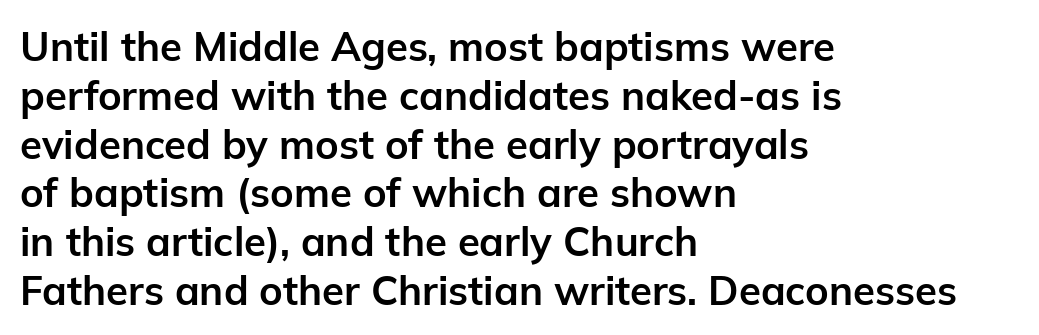
Q: Is the text bold? A: Yes.
Q: Is the text italic (slanted)? A: No, it is upright.
Q: Is the typeface a serif or a sans-serif typeface? A: Sans-serif.
Q: Is the text underlined? A: No.
Q: How is the paragraph aligned? A: Left-aligned.
Q: Is the spacing between letters normal or unusually wide? A: Normal.
Q: Width (condensed, normal, or wide)? A: Normal.
Q: Stroke contrast? A: Low.
Q: x-height? A: Medium.
Q: Monospaced? A: No.
